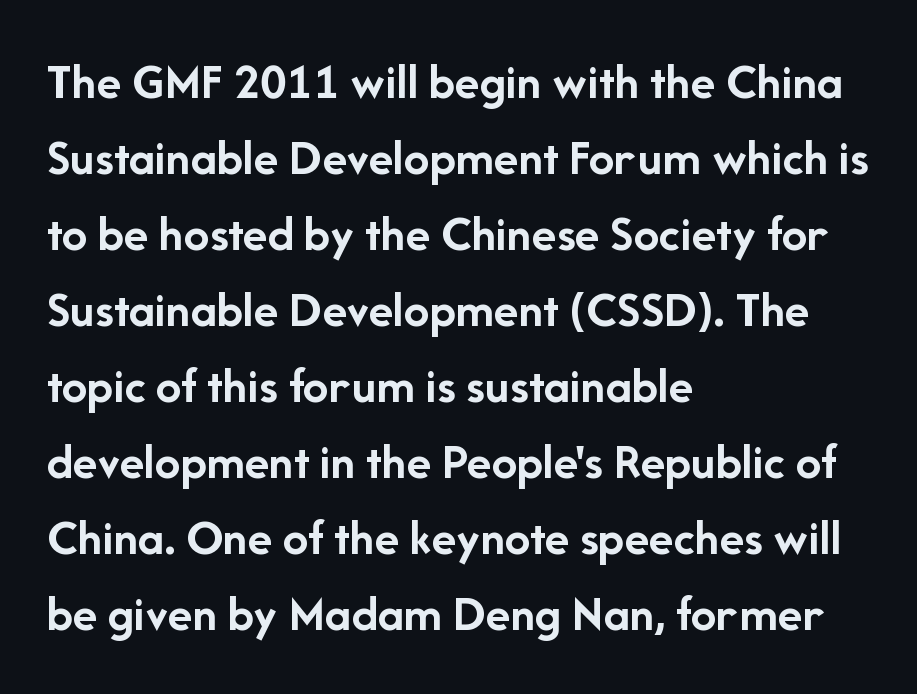
{"serif": "no", "italic": "no", "bold": "yes", "weight": "semibold", "width": "normal", "stroke_contrast": "low", "x_height": "medium", "monospaced": "no", "underline": "no", "align": "left", "line_spacing": "normal", "line_spacing_ratio": 1.49, "letter_spacing": "normal", "letter_spacing_em": 0.0, "glyph_px": 51}
